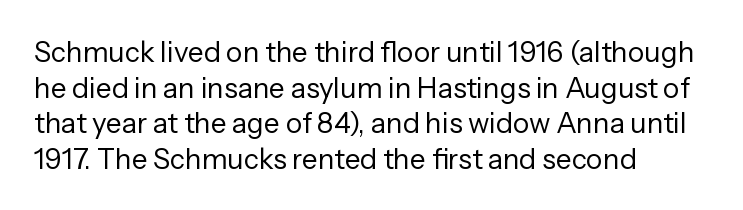
If you drew a ruler down the left edge, every line would touch it. The glyphs in this specimen are sans serif. Every character sits straight up, as roman type does. The gap between lines stays unmarked. Between one letter and the next there's only the usual sliver of space. Is this a fixed-width face? No — the glyphs have proportional, varying widths.
